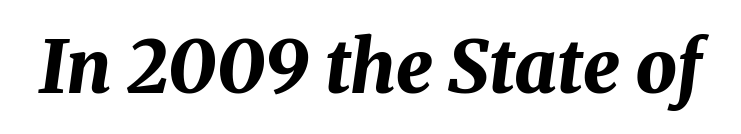
{"italic": "yes", "lean": "right", "slant_degrees": 8, "bold": "yes", "weight": "bold", "width": "normal", "stroke_contrast": "medium", "x_height": "medium", "monospaced": "no", "underline": "no", "letter_spacing": "normal", "letter_spacing_em": 0.0, "glyph_px": 73}
